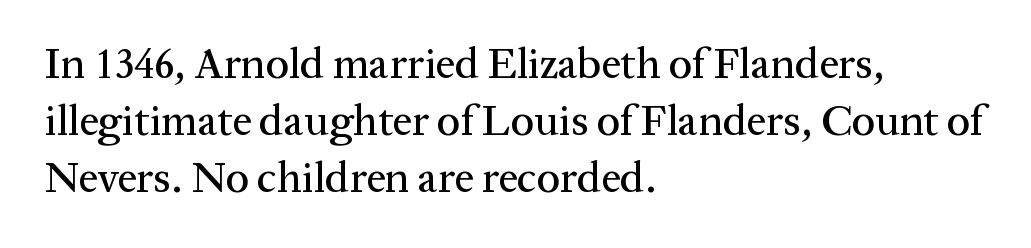
The image shows 43 px serif type, upright; set left-aligned, normal line spacing (1.32x), normal letter spacing, not underlined; medium stroke contrast and a medium x-height.
